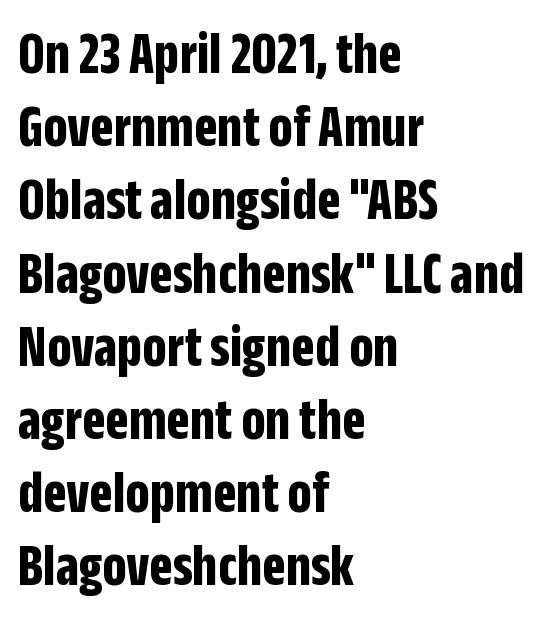
Q: Is the text bold? A: Yes.
Q: Is the text italic (slanted)? A: No, it is upright.
Q: Is the typeface a serif or a sans-serif typeface? A: Sans-serif.
Q: Is the text underlined? A: No.
Q: How is the paragraph aligned? A: Left-aligned.
Q: Is the spacing between letters normal or unusually wide? A: Normal.
Q: Width (condensed, normal, or wide)? A: Condensed.
Q: Stroke contrast? A: Low.
Q: x-height? A: Large.
Q: Monospaced? A: No.
